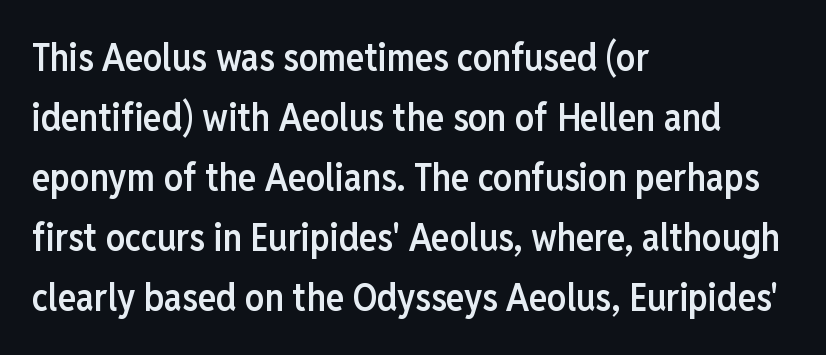
The letters carry no serifs — their stems end cleanly without finishing strokes. One glance says typical: line gaps are just what's usual. Moderately thickened strokes mark this as semibold type. If you drew a ruler down the left edge, every line would touch it. Quick note: not italic, upright. The gap between lines stays unmarked.
